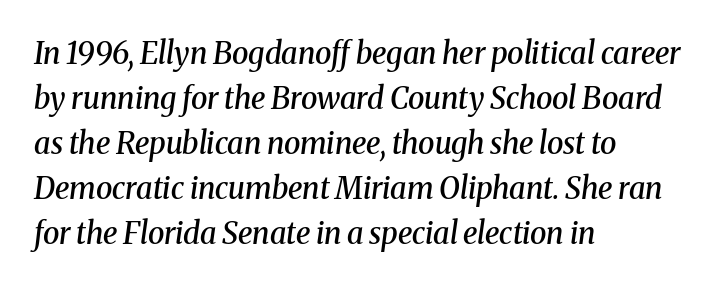
Q: Is the text bold? A: Semi-bold.
Q: Is the text italic (slanted)? A: Yes, it leans right by about 8 degrees.
Q: Is the typeface a serif or a sans-serif typeface? A: Serif.
Q: Is the text underlined? A: No.
Q: How is the paragraph aligned? A: Left-aligned.
Q: Is the spacing between letters normal or unusually wide? A: Normal.
Q: Is the spacing between lines tight, normal or loose? A: Normal.
Q: Width (condensed, normal, or wide)? A: Normal.
Q: Stroke contrast? A: Medium.
Q: x-height? A: Medium.
Q: Monospaced? A: No.
